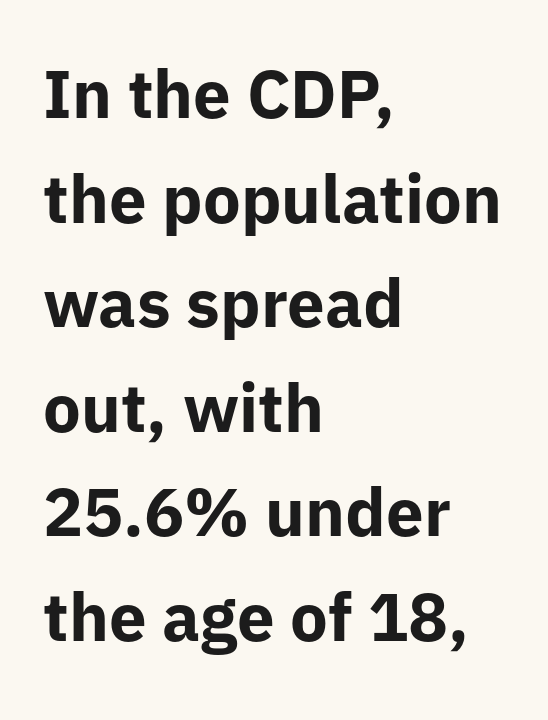
Q: Is the text bold? A: Yes.
Q: Is the text italic (slanted)? A: No, it is upright.
Q: Is the typeface a serif or a sans-serif typeface? A: Sans-serif.
Q: Is the text underlined? A: No.
Q: How is the paragraph aligned? A: Left-aligned.
Q: Is the spacing between letters normal or unusually wide? A: Normal.
Q: Is the spacing between lines tight, normal or loose? A: Normal.
Q: Width (condensed, normal, or wide)? A: Normal.
Q: Stroke contrast? A: Low.
Q: x-height? A: Medium.
Q: Monospaced? A: No.
